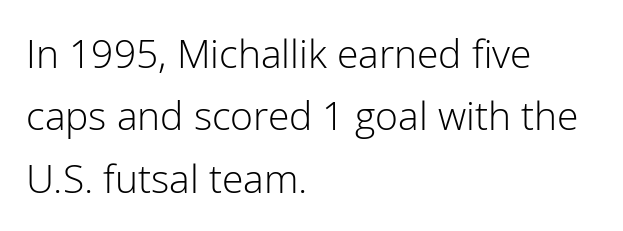
Is the letter spacing exaggerated? No — it looks like the ordinary default. You could not count columns in this text — the font is proportionally spaced. The setting favours the left margin, as ordinary paragraphs usually do. No feet cap the strokes, marking this as sans-serif type. Notice how the stems are strictly vertical — no italics here. This rendering features lettering with no underline.
